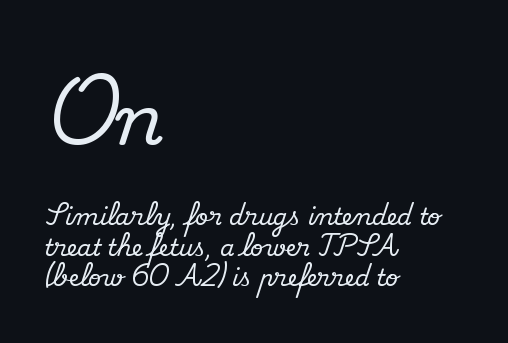
Q: Is the text italic (slanted)? A: Yes.
Q: Is the typeface a serif or a sans-serif typeface? A: Serif.
Q: Is the text underlined? A: No.
Q: How is the paragraph aligned? A: Left-aligned.
Q: Is the spacing between letters normal or unusually wide? A: Normal.
Q: Is the spacing between lines tight, normal or loose? A: Normal.
Q: Which block of text is set in a larger size, the first (top) or the second (bottom)? A: The first (top) one.
Q: Width (condensed, normal, or wide)? A: Normal.
Q: Stroke contrast? A: Medium.
Q: x-height? A: Small.
Q: Monospaced? A: No.
